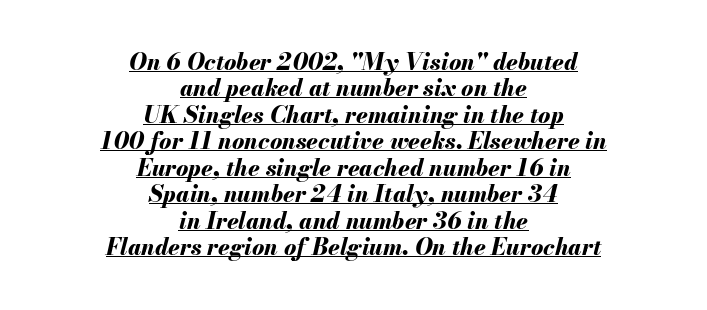
The image shows 23 px bold type, italic (leaning right); set centered, tight line spacing (1.15x), normal letter spacing, underlined.
